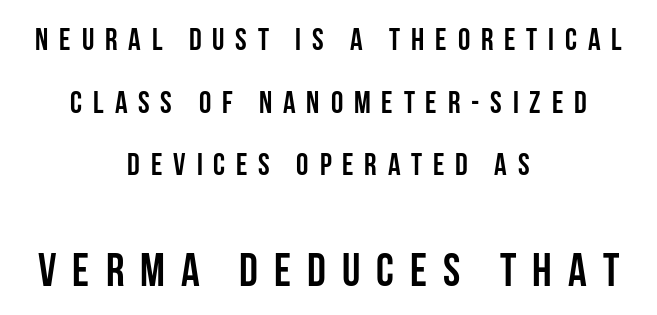
Q: Is the text bold? A: Yes.
Q: Is the text italic (slanted)? A: No, it is upright.
Q: Is the typeface a serif or a sans-serif typeface? A: Sans-serif.
Q: Is the text underlined? A: No.
Q: How is the paragraph aligned? A: Centered.
Q: Is the spacing between letters normal or unusually wide? A: Unusually wide.
Q: Is the spacing between lines tight, normal or loose? A: Loose.
Q: Which block of text is set in a larger size, the first (top) or the second (bottom)? A: The second (bottom) one.
Q: Width (condensed, normal, or wide)? A: Condensed.
Q: Stroke contrast? A: Low.
Q: x-height? A: Large.
Q: Monospaced? A: No.
